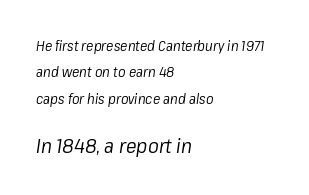
The image shows 20 px text type, italic (leaning right); set left-aligned, line spacing 1.88x, normal letter spacing, not underlined; the second (bottom) block is 1.43x larger.
